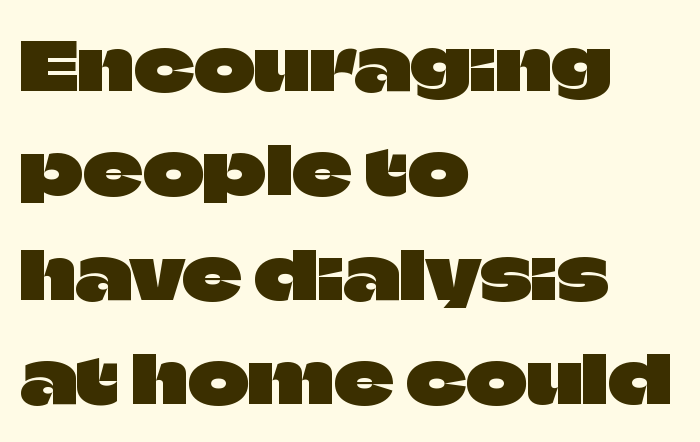
{"serif": "no", "italic": "no", "width": "normal", "stroke_contrast": "low", "x_height": "large", "monospaced": "no", "underline": "no", "align": "left", "line_spacing": "normal", "line_spacing_ratio": 1.58, "letter_spacing": "normal", "letter_spacing_em": 0.0, "glyph_px": 66}
